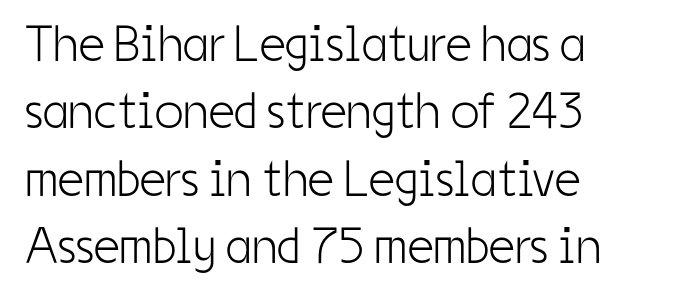
The image shows 51 px light, condensed sans-serif type, upright; set left-aligned, normal line spacing (1.32x), normal letter spacing, not underlined; low stroke contrast and a medium x-height.
